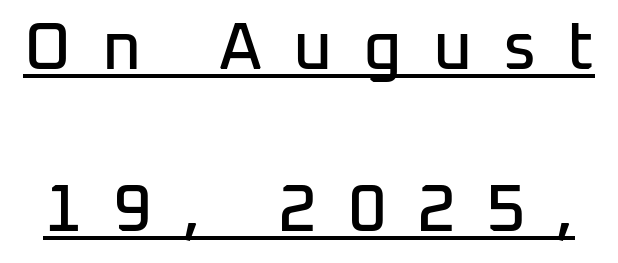
The image shows 67 px sans-serif type, upright; set loose line spacing (2.42x), unusually wide letter spacing (+0.46 em), underlined; low stroke contrast and a medium x-height.
